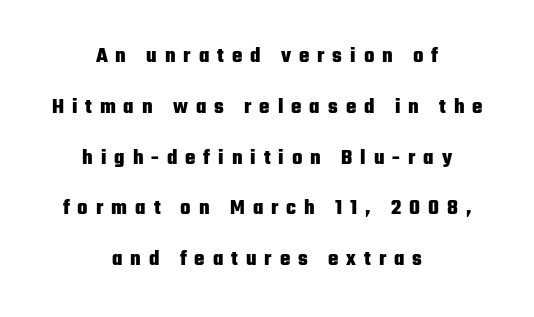
{"italic": "no", "bold": "yes", "underline": "no", "align": "center", "line_spacing": "loose", "line_spacing_ratio": 2.31, "letter_spacing": "wide", "letter_spacing_em": 0.36, "glyph_px": 22}
